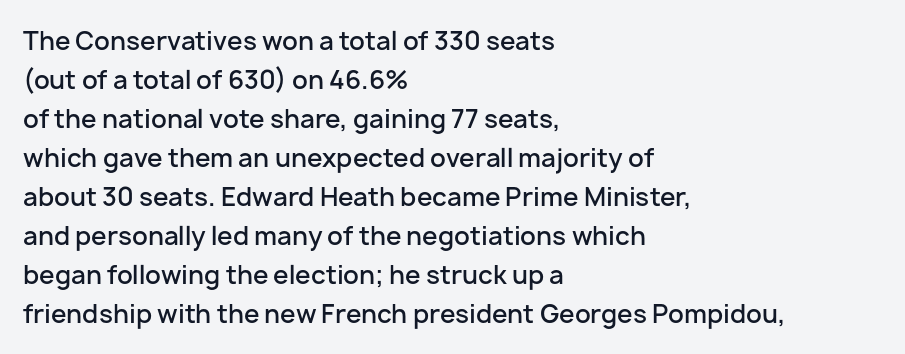
The image shows 25 px text type, upright; set left-aligned, normal line spacing (1.56x), normal letter spacing, not underlined.
